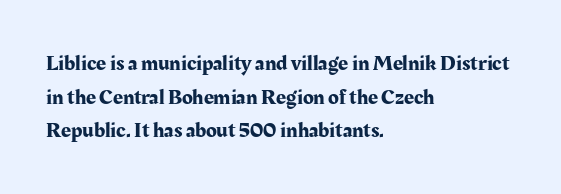
{"italic": "no", "underline": "no", "align": "left", "line_spacing": "normal", "line_spacing_ratio": 1.53, "letter_spacing": "normal", "letter_spacing_em": 0.0, "glyph_px": 22}
